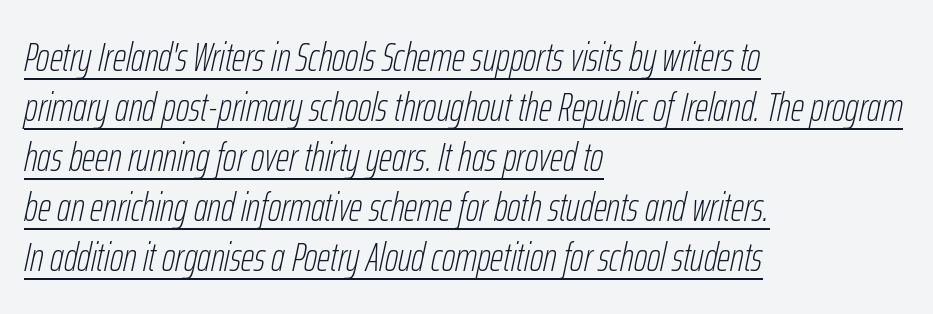
Yep, that's italic — everything's leaning. These lines are rendered in a variable-pitch font. Alignment: flush left. Weight: not bold — regular or lighter. The string is rendered with underlining switched on.
